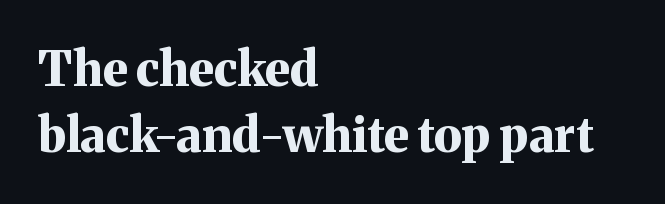
No word sits above an underline. Spacing verdict: proportional, widths tailored to each character. The lines are quadded left. Heft: maximum for text — a bold. The specimen reads as upright at a glance.
